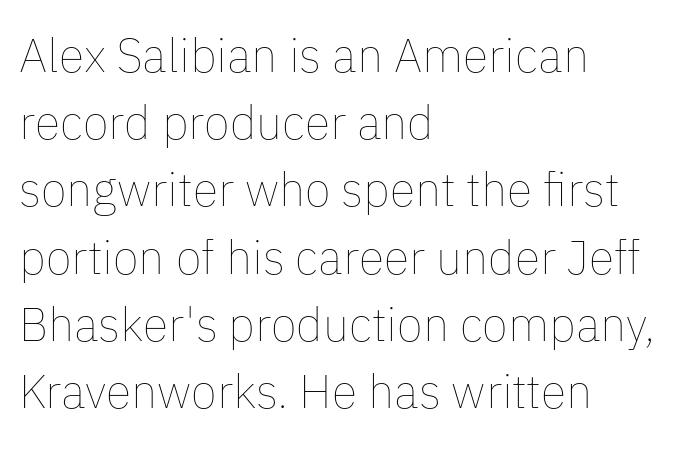
The image shows 47 px thin type, upright; set left-aligned, normal line spacing (1.43x), normal letter spacing, not underlined; low stroke contrast and a medium x-height.
